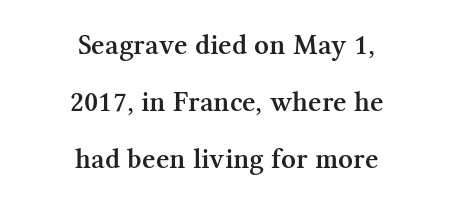
Q: Is the text bold? A: Semi-bold.
Q: Is the text italic (slanted)? A: No, it is upright.
Q: Is the typeface a serif or a sans-serif typeface? A: Serif.
Q: Is the text underlined? A: No.
Q: How is the paragraph aligned? A: Centered.
Q: Is the spacing between letters normal or unusually wide? A: Normal.
Q: Is the spacing between lines tight, normal or loose? A: Loose.
Q: Width (condensed, normal, or wide)? A: Normal.
Q: Stroke contrast? A: Medium.
Q: x-height? A: Medium.
Q: Monospaced? A: No.
